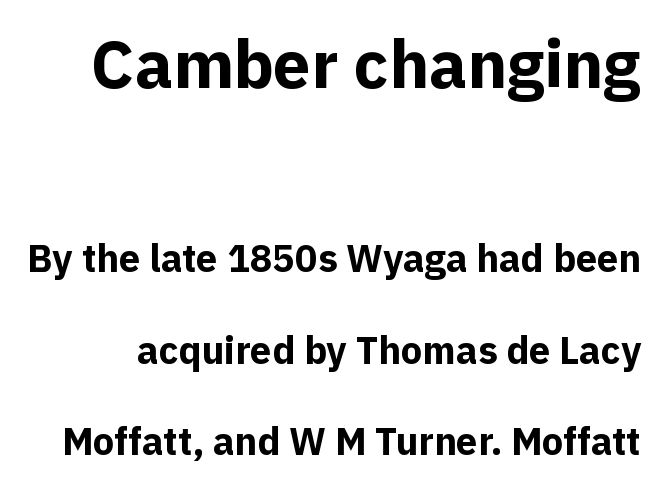
{"serif": "no", "italic": "no", "bold": "yes", "weight": "bold", "width": "normal", "x_height": "medium", "monospaced": "no", "underline": "no", "line_spacing": "loose", "line_spacing_ratio": 2.4, "letter_spacing": "normal", "letter_spacing_em": 0.0, "larger_block": "first", "size_ratio": 1.76, "glyph_px": 67}
